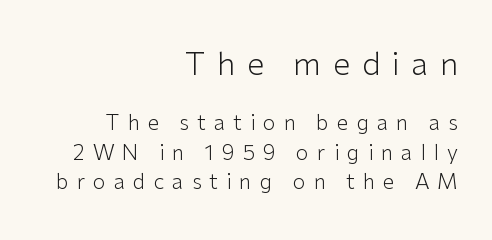
Short note: letters widely spaced. Compared with a flush-left layout, this one pins lines to the opposite, right side. If you measured baseline to baseline, you'd find a middling distance. The letters advance in unequal steps, a hallmark of proportional type.
